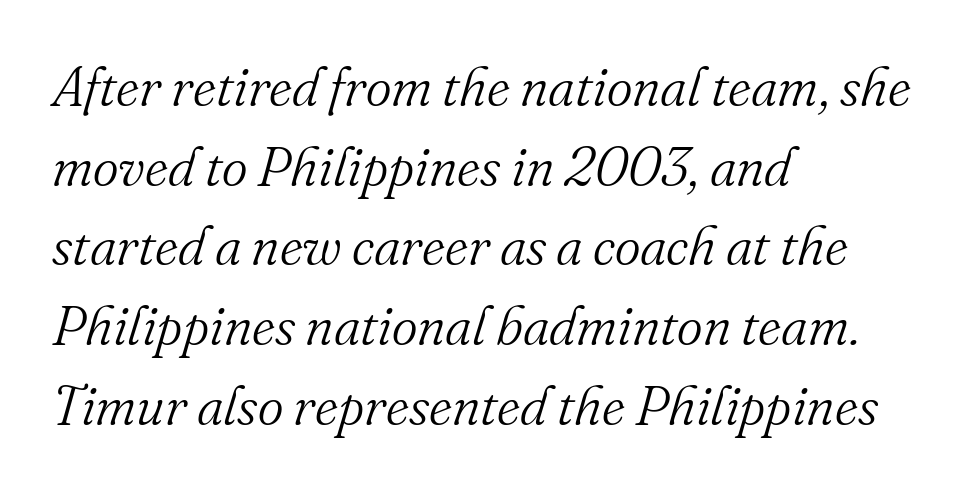
{"serif": "yes", "italic": "yes", "lean": "right", "slant_degrees": 16, "bold": "no", "weight": "light", "width": "normal", "stroke_contrast": "medium", "x_height": "small", "monospaced": "no", "underline": "no", "align": "left", "line_spacing": "normal", "line_spacing_ratio": 1.45, "letter_spacing": "normal", "letter_spacing_em": 0.0, "glyph_px": 55}
